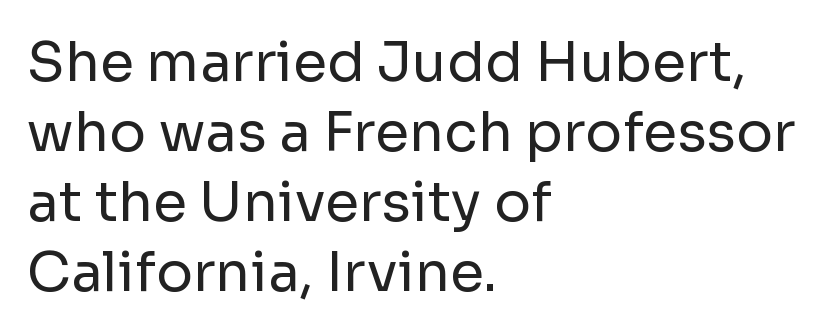
Q: Is the text bold? A: No.
Q: Is the text italic (slanted)? A: No, it is upright.
Q: Is the typeface a serif or a sans-serif typeface? A: Sans-serif.
Q: Is the text underlined? A: No.
Q: How is the paragraph aligned? A: Left-aligned.
Q: Is the spacing between letters normal or unusually wide? A: Normal.
Q: Is the spacing between lines tight, normal or loose? A: Normal.
Q: Width (condensed, normal, or wide)? A: Normal.
Q: Stroke contrast? A: Low.
Q: x-height? A: Medium.
Q: Monospaced? A: No.
